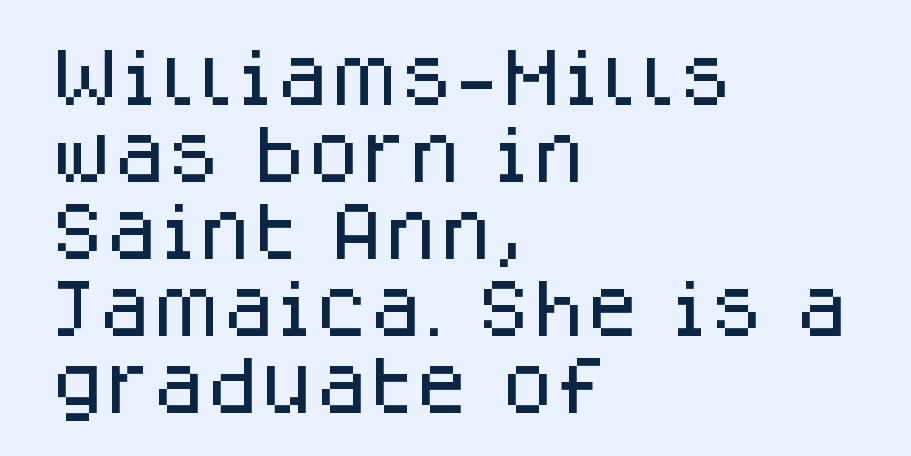
The specimen reads as upright at a glance. In CSS terms this would be text-align: left. Underline: absent. Spacing verdict: proportional, widths tailored to each character. Here the glyphs are tracked normally, forming tight word shapes. The characters display no serif detailing; their extremities are plain.
